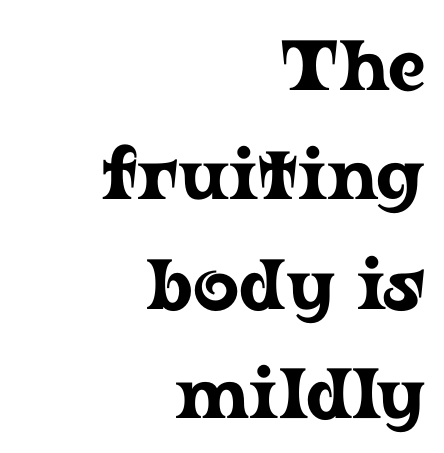
{"serif": "yes", "italic": "no", "width": "wide", "stroke_contrast": "low", "x_height": "medium", "monospaced": "no", "underline": "no", "align": "right", "line_spacing": "normal", "line_spacing_ratio": 1.54, "letter_spacing": "normal", "letter_spacing_em": 0.0, "glyph_px": 71}
